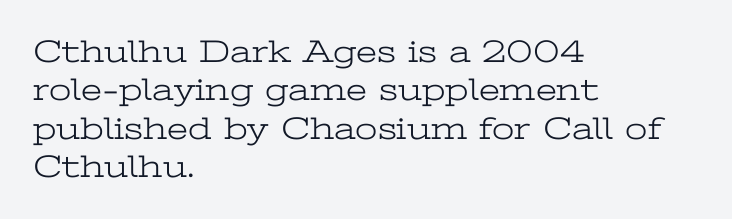
Type without underlining. It's the straight-up-and-down kind of type. Look at the tracking — it's just the regular setting, nothing added. No extra ink here — the face is not bold. Typographically, this falls in the serif category. This rendering uses left alignment, leaving the right contour irregular.
